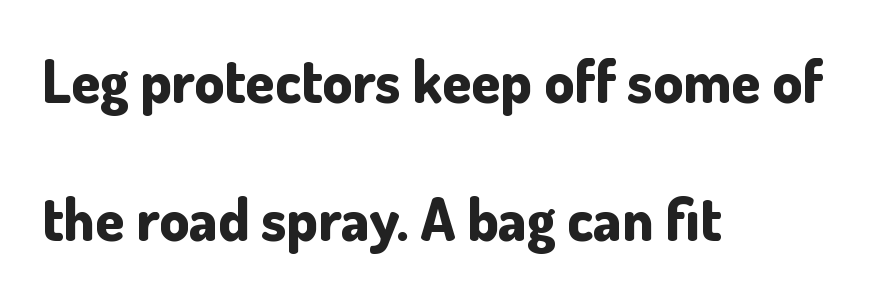
{"serif": "no", "italic": "no", "bold": "yes", "weight": "bold", "width": "normal", "stroke_contrast": "low", "x_height": "small", "monospaced": "no", "underline": "no", "align": "left", "line_spacing": "loose", "line_spacing_ratio": 2.34, "letter_spacing": "normal", "letter_spacing_em": 0.0, "glyph_px": 59}
